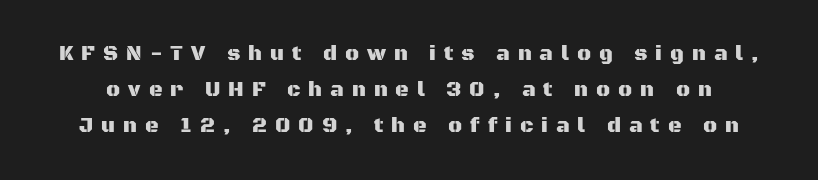
Q: Is the text italic (slanted)? A: No, it is upright.
Q: Is the text underlined? A: No.
Q: Is the spacing between letters normal or unusually wide? A: Unusually wide.
